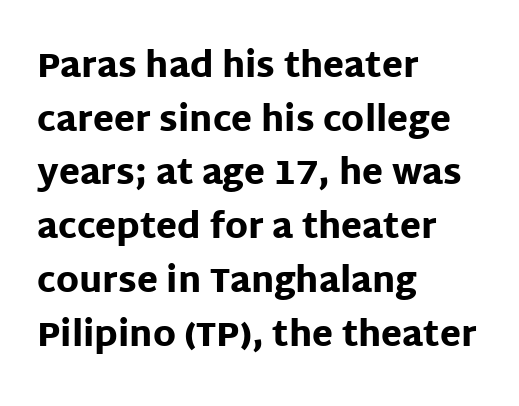
The image shows 34 px heavy sans-serif type, upright; set left-aligned, normal line spacing (1.58x), normal letter spacing, not underlined; low stroke contrast and a large x-height.
